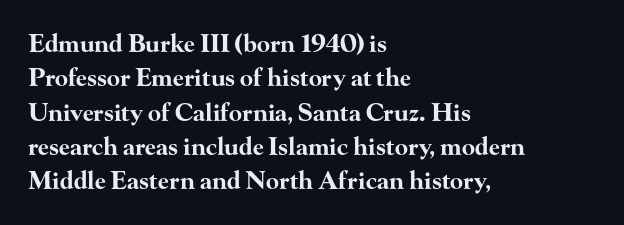
The passage shown is emphatically bold. The space directly below the letters is spotless. Italic? Not at all — the glyphs are vertical. The block of text has a typical density, with ordinary space between rows.
